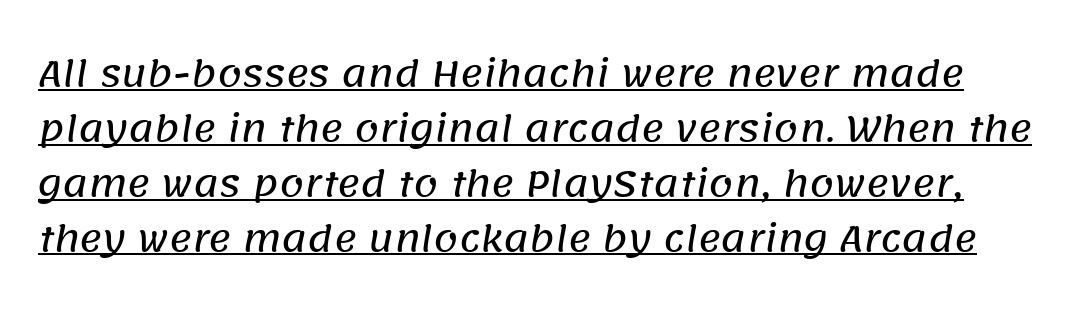
Q: Is the typeface a serif or a sans-serif typeface? A: Sans-serif.
Q: Is the text underlined? A: Yes.
Q: Is the spacing between letters normal or unusually wide? A: Normal.
Q: Is the spacing between lines tight, normal or loose? A: Normal.
Q: Width (condensed, normal, or wide)? A: Normal.
Q: Stroke contrast? A: Low.
Q: x-height? A: Large.
Q: Monospaced? A: No.
